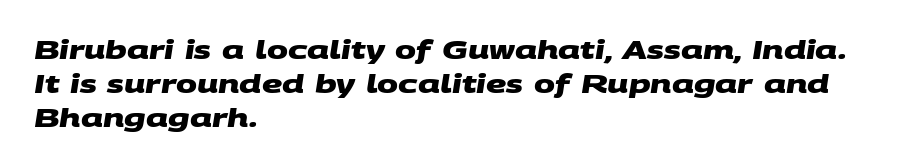
Horizontally, the lines are justified to the leading edge only. You could call the tracking neutral — neither tight nor loose. A bare baseline throughout the passage. Summary of vertical rhythm: regular, with standard interline spacing. The sample has been set heavy, in full bold.
